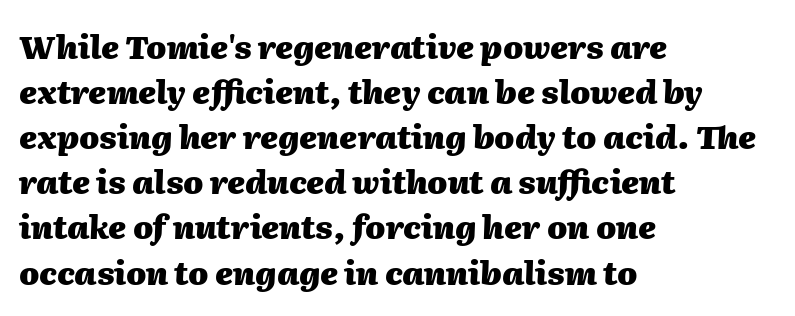
The image shows 32 px heavy type, italic (leaning right); set left-aligned, normal line spacing (1.41x), normal letter spacing, not underlined; medium stroke contrast and a medium x-height.
